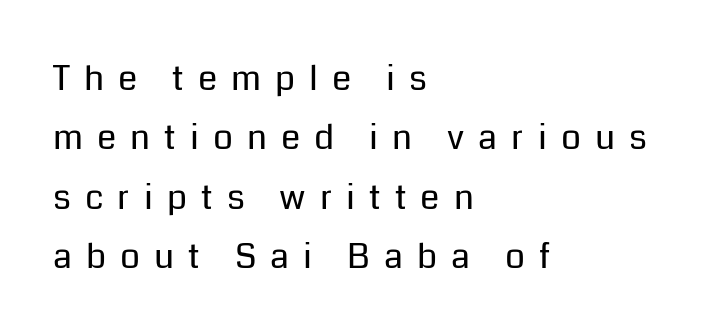
Vertical spacing — default. Here the designer chose a conventional face with non-uniform glyph widths. This is the regular roman posture of the typeface. Teacher's note: observe the even left margin — that is flush-left alignment. The text was rendered using a sans face with plain stroke endings.
